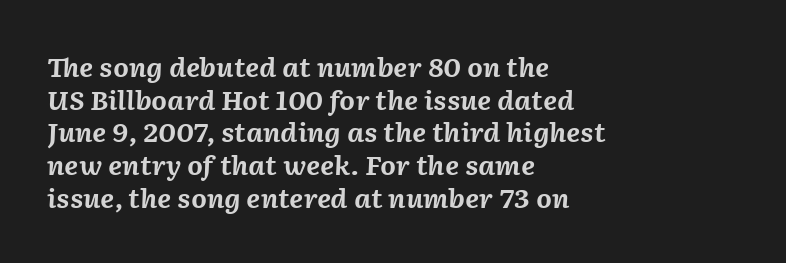
Q: Is the text bold? A: Yes.
Q: Is the text italic (slanted)? A: Yes, it leans right by about 2 degrees.
Q: Is the text underlined? A: No.
Q: How is the paragraph aligned? A: Left-aligned.
Q: Is the spacing between letters normal or unusually wide? A: Normal.
Q: Is the spacing between lines tight, normal or loose? A: Normal.
